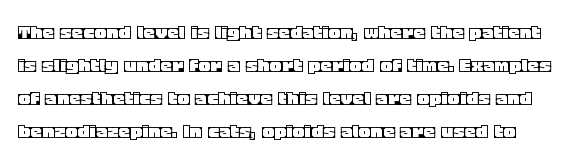
{"italic": "no", "underline": "no", "line_spacing": "normal", "line_spacing_ratio": 1.44, "letter_spacing": "normal", "letter_spacing_em": 0.0, "glyph_px": 23}
